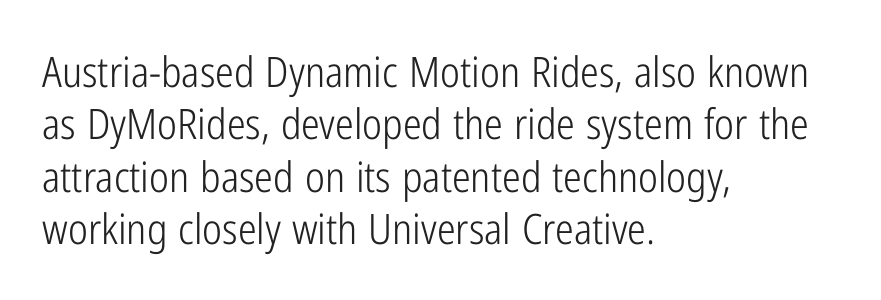
{"serif": "no", "italic": "no", "bold": "no", "weight": "light", "width": "condensed", "stroke_contrast": "low", "x_height": "medium", "monospaced": "no", "underline": "no", "align": "left", "line_spacing": "normal", "line_spacing_ratio": 1.25, "letter_spacing": "normal", "letter_spacing_em": 0.0, "glyph_px": 42}
